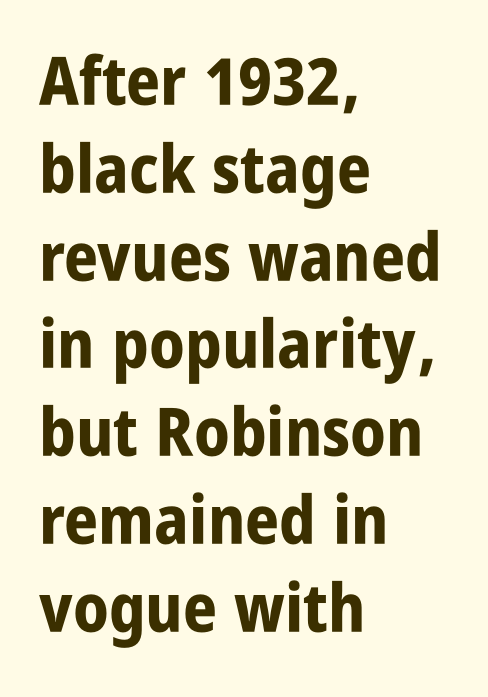
The image shows 67 px bold, condensed sans-serif type, upright; set left-aligned, normal line spacing (1.31x), normal letter spacing, not underlined; low stroke contrast and a large x-height.
